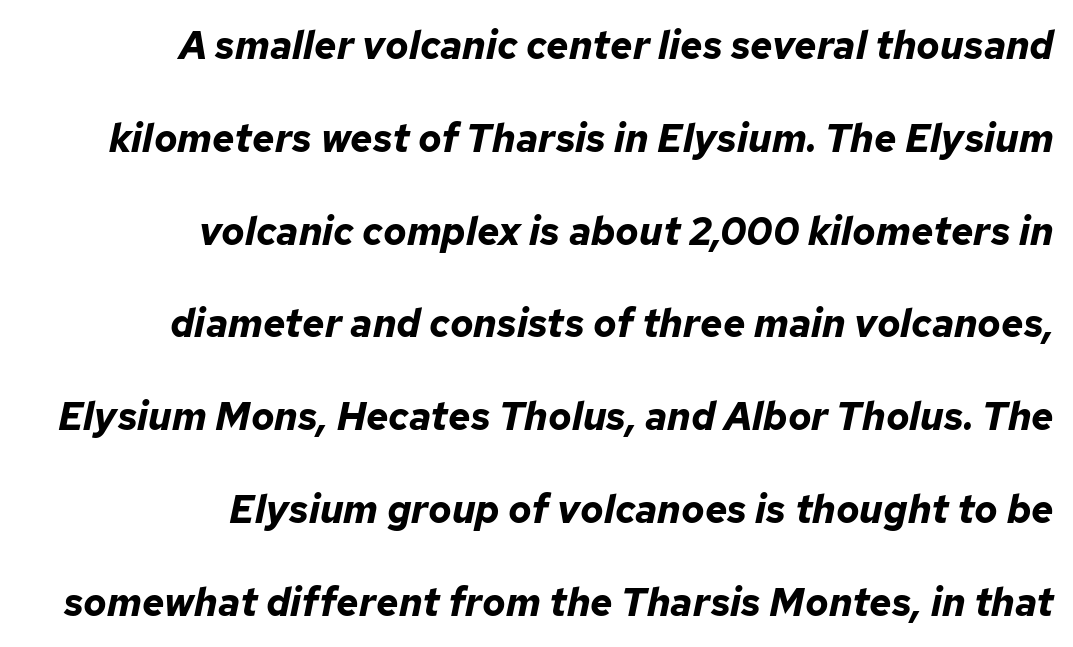
{"italic": "yes", "lean": "right", "slant_degrees": 12, "bold": "yes", "weight": "bold", "width": "normal", "stroke_contrast": "low", "x_height": "medium", "monospaced": "no", "underline": "no", "align": "right", "line_spacing": "loose", "line_spacing_ratio": 2.38, "letter_spacing": "normal", "letter_spacing_em": 0.0, "glyph_px": 39}
